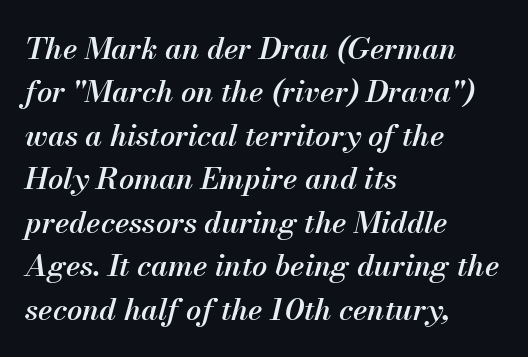
Q: Is the text bold? A: Semi-bold.
Q: Is the text italic (slanted)? A: Yes, it leans right by about 13 degrees.
Q: Is the text underlined? A: No.
Q: How is the paragraph aligned? A: Left-aligned.
Q: Is the spacing between letters normal or unusually wide? A: Normal.
Q: Is the spacing between lines tight, normal or loose? A: Normal.
Q: Width (condensed, normal, or wide)? A: Normal.
Q: Stroke contrast? A: Medium.
Q: x-height? A: Small.
Q: Monospaced? A: No.
